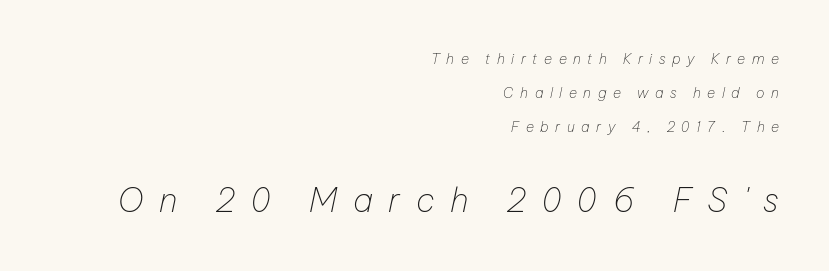
{"italic": "yes", "lean": "right", "slant_degrees": 12, "bold": "no", "weight": "thin", "width": "normal", "stroke_contrast": "low", "x_height": "medium", "monospaced": "no", "underline": "no", "align": "right", "line_spacing": "loose", "line_spacing_ratio": 2.44, "letter_spacing": "wide", "letter_spacing_em": 0.47, "larger_block": "second", "size_ratio": 2.36, "glyph_px": 33}
